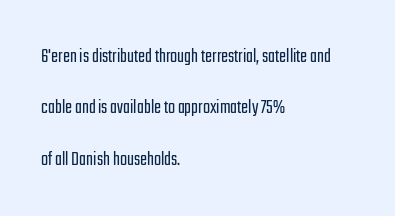
Q: Is the text bold? A: No.
Q: Is the text italic (slanted)? A: No, it is upright.
Q: Is the text underlined? A: No.
Q: How is the paragraph aligned? A: Left-aligned.
Q: Is the spacing between letters normal or unusually wide? A: Normal.
Q: Is the spacing between lines tight, normal or loose? A: Loose.
